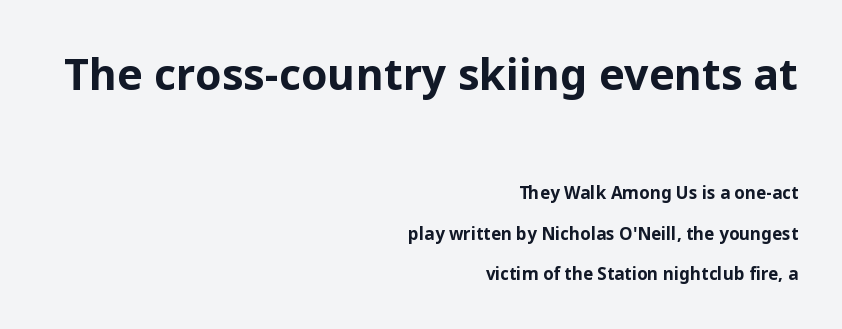
The image shows 43 px bold sans-serif type, upright; set right-aligned, loose line spacing (2.37x), normal letter spacing, not underlined; the first (top) block is 2.53x larger; low stroke contrast and a medium x-height.
